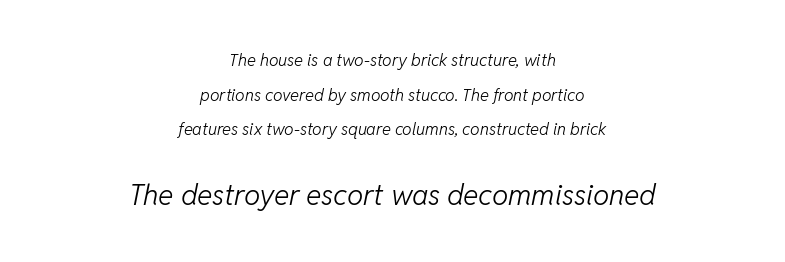
Q: Is the text bold? A: No.
Q: Is the text italic (slanted)? A: Yes, it leans right by about 11 degrees.
Q: Is the text underlined? A: No.
Q: How is the paragraph aligned? A: Centered.
Q: Is the spacing between letters normal or unusually wide? A: Normal.
Q: Is the spacing between lines tight, normal or loose? A: Loose.
Q: Which block of text is set in a larger size, the first (top) or the second (bottom)? A: The second (bottom) one.
Q: Width (condensed, normal, or wide)? A: Normal.
Q: Stroke contrast? A: Low.
Q: x-height? A: Medium.
Q: Monospaced? A: No.
